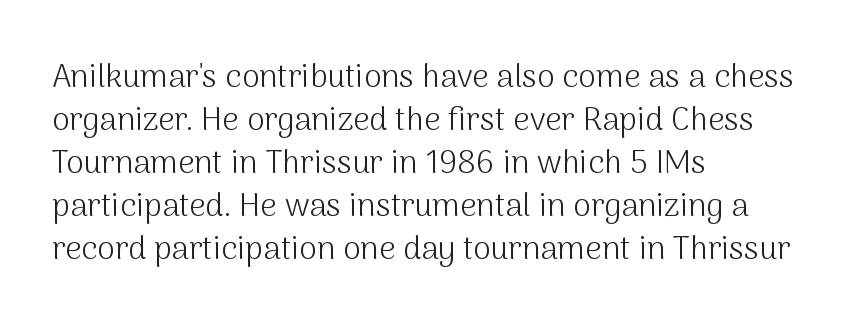
{"serif": "no", "italic": "no", "bold": "no", "weight": "light", "width": "normal", "stroke_contrast": "medium", "x_height": "medium", "monospaced": "no", "underline": "no", "align": "left", "line_spacing": "normal", "line_spacing_ratio": 1.34, "letter_spacing": "normal", "letter_spacing_em": 0.0, "glyph_px": 32}
